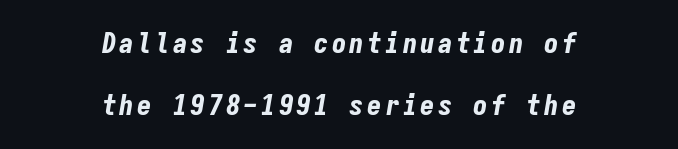
Q: Is the text bold? A: Yes.
Q: Is the text italic (slanted)? A: Yes, it leans right by about 9 degrees.
Q: Is the text underlined? A: No.
Q: How is the paragraph aligned? A: Centered.
Q: Is the spacing between lines tight, normal or loose? A: Loose.
Q: Width (condensed, normal, or wide)? A: Condensed.
Q: Stroke contrast? A: Low.
Q: x-height? A: Medium.
Q: Monospaced? A: Yes.
